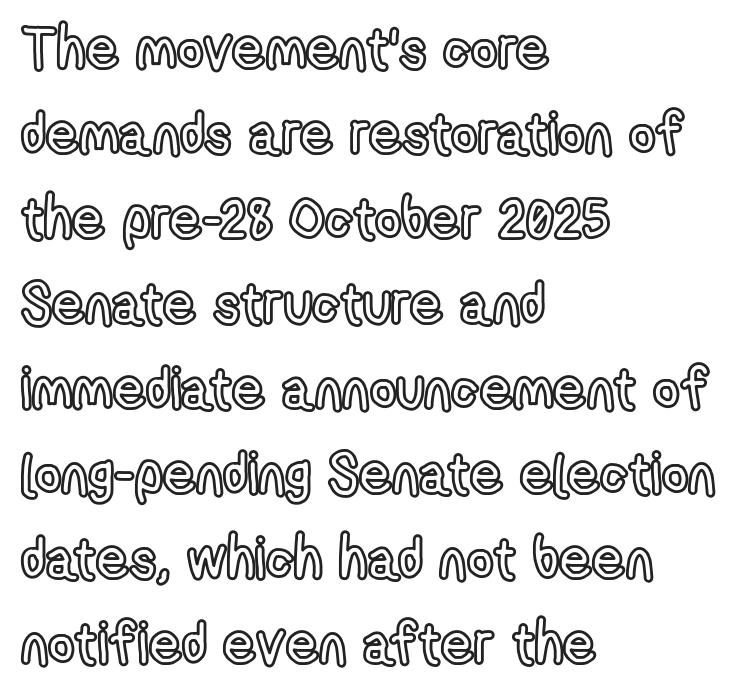
{"italic": "no", "width": "condensed", "x_height": "medium", "monospaced": "no", "underline": "no", "align": "left", "line_spacing": "normal", "line_spacing_ratio": 1.49, "letter_spacing": "normal", "letter_spacing_em": 0.0, "glyph_px": 57}
